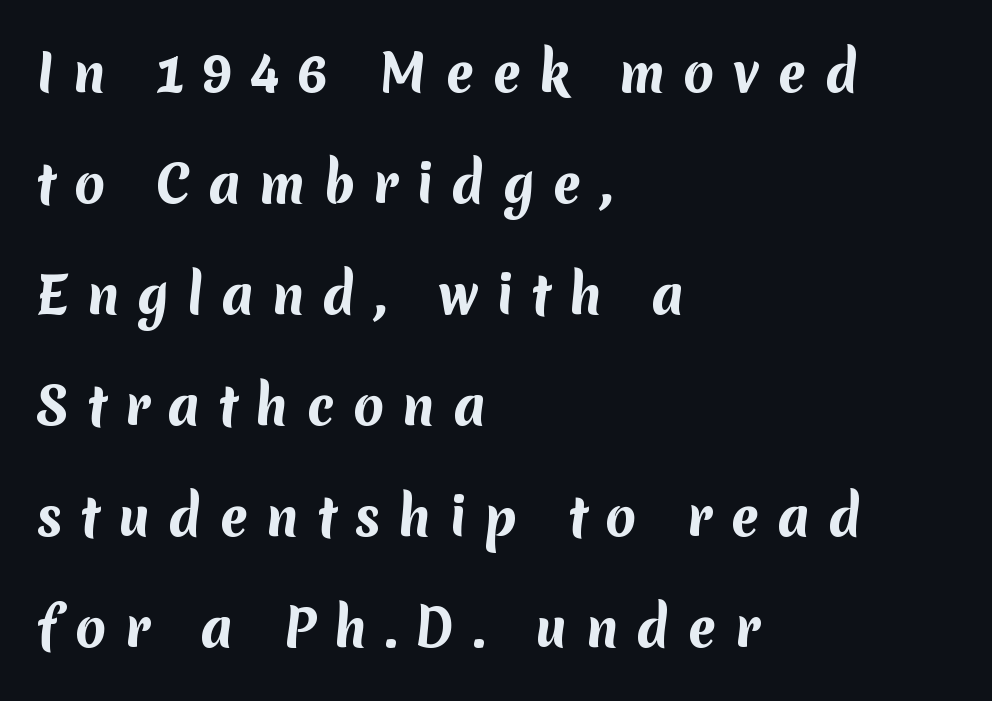
Q: Is the text bold? A: Yes.
Q: Is the typeface a serif or a sans-serif typeface? A: Sans-serif.
Q: Is the text underlined? A: No.
Q: How is the paragraph aligned? A: Left-aligned.
Q: Is the spacing between letters normal or unusually wide? A: Unusually wide.
Q: Is the spacing between lines tight, normal or loose? A: Loose.
Q: Width (condensed, normal, or wide)? A: Normal.
Q: Stroke contrast? A: Medium.
Q: x-height? A: Medium.
Q: Monospaced? A: No.
